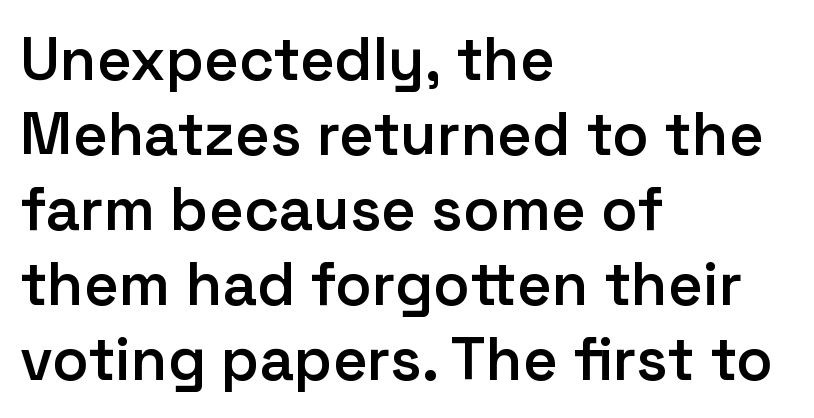
The image shows 60 px semibold sans-serif type, upright; set left-aligned, normal line spacing (1.25x), normal letter spacing, not underlined; low stroke contrast and a medium x-height.
